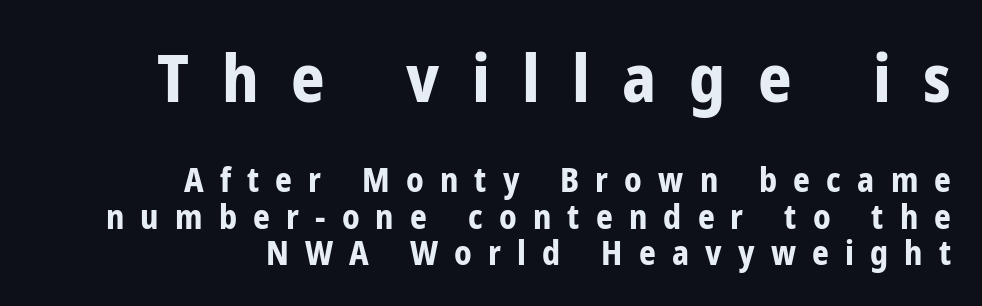
Compared with an ordinary text face, these strokes are far heavier — a full bold. If you squint, the top block still reads clearly — it's the larger of the two. A clean baseline with only descenders dipping below it. Stroke terminals: plain, sans-serif.
